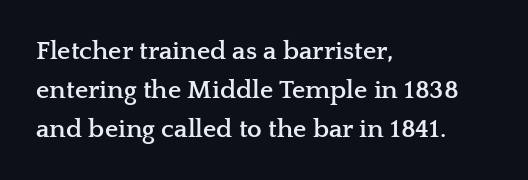
Q: Is the text bold? A: Yes.
Q: Is the text italic (slanted)? A: No, it is upright.
Q: Is the text underlined? A: No.
Q: How is the paragraph aligned? A: Left-aligned.
Q: Is the spacing between letters normal or unusually wide? A: Normal.
Q: Is the spacing between lines tight, normal or loose? A: Normal.
